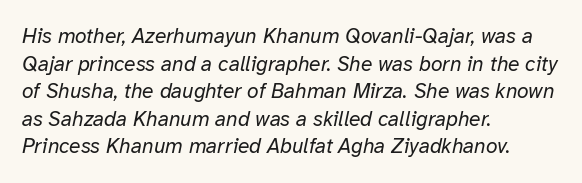
Notice how descenders clear the ascenders below comfortably — that's standard leading. The compositor pushed each line to the left boundary. Rule under the text: the space is simply empty. Slanted lettering throughout. Each stroke keeps to a modest, everyday thickness or less.
